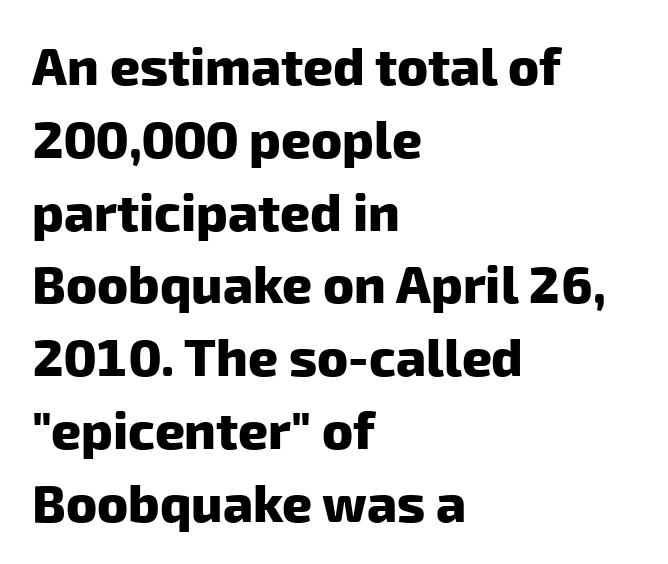
Compared with typical body copy, the letter spacing here is the same. Only glyphs here, with clear space below each row. What weight is shown? A full bold with thick strokes. A typesetter would call this proportional, since set widths differ per character. Layout note: lines flush left. Typographically, this falls in the sans-serif category.
